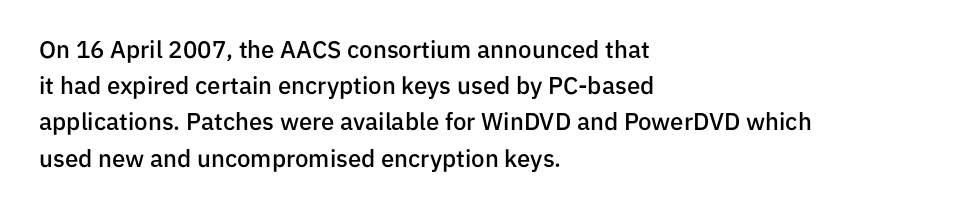
{"italic": "no", "bold": "semi", "underline": "no", "align": "left", "line_spacing": "normal", "line_spacing_ratio": 1.51, "letter_spacing": "normal", "letter_spacing_em": 0.0, "glyph_px": 24}
